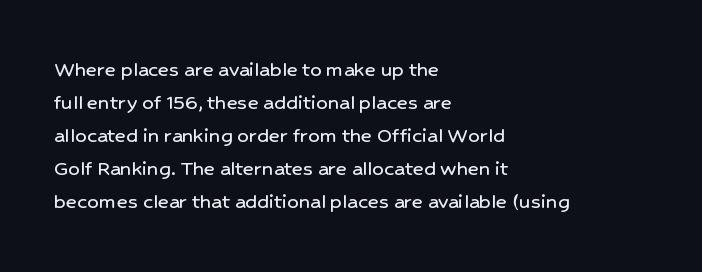
Q: Is the text italic (slanted)? A: No, it is upright.
Q: Is the text underlined? A: No.
Q: How is the paragraph aligned? A: Left-aligned.
Q: Is the spacing between letters normal or unusually wide? A: Normal.
Q: Is the spacing between lines tight, normal or loose? A: Normal.
